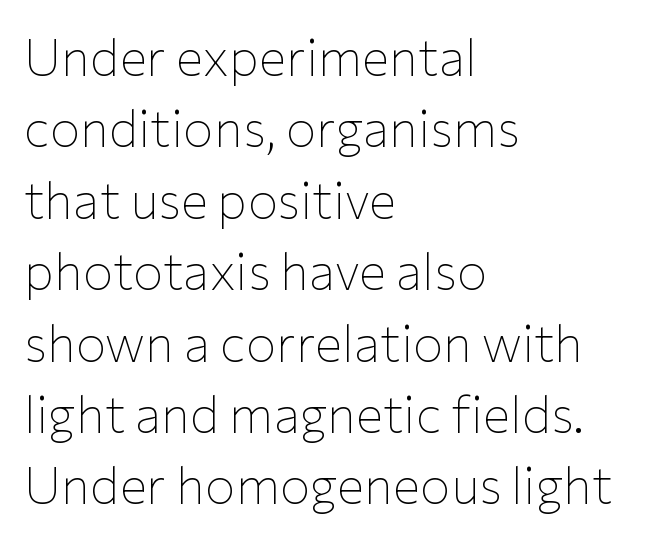
{"serif": "no", "italic": "no", "bold": "no", "weight": "thin", "width": "normal", "stroke_contrast": "low", "x_height": "medium", "monospaced": "no", "underline": "no", "align": "left", "line_spacing": "normal", "line_spacing_ratio": 1.4, "letter_spacing": "normal", "letter_spacing_em": 0.0, "glyph_px": 51}
